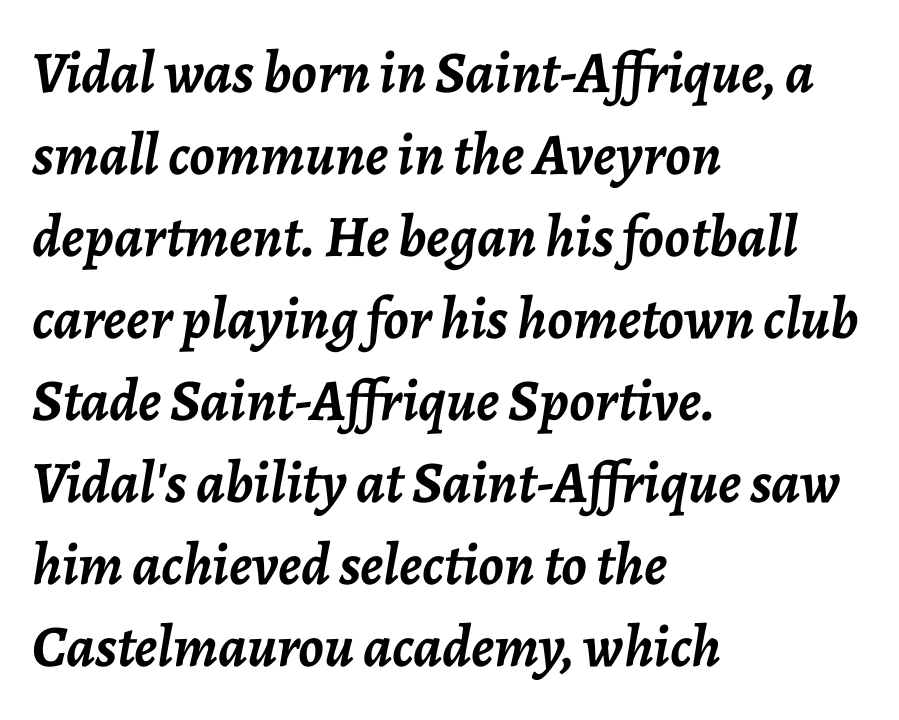
Posture: slanted. Notice how descenders clear the ascenders below comfortably — that's standard leading. Unmarked baselines from the first word to the last. Varying glyph widths throughout — classic text-font behaviour.
